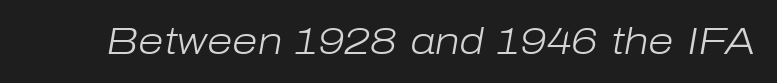
{"italic": "yes", "lean": "right", "slant_degrees": 10, "bold": "no", "weight": "light", "width": "normal", "stroke_contrast": "low", "x_height": "medium", "monospaced": "no", "underline": "no", "letter_spacing": "normal", "letter_spacing_em": 0.0, "glyph_px": 37}
